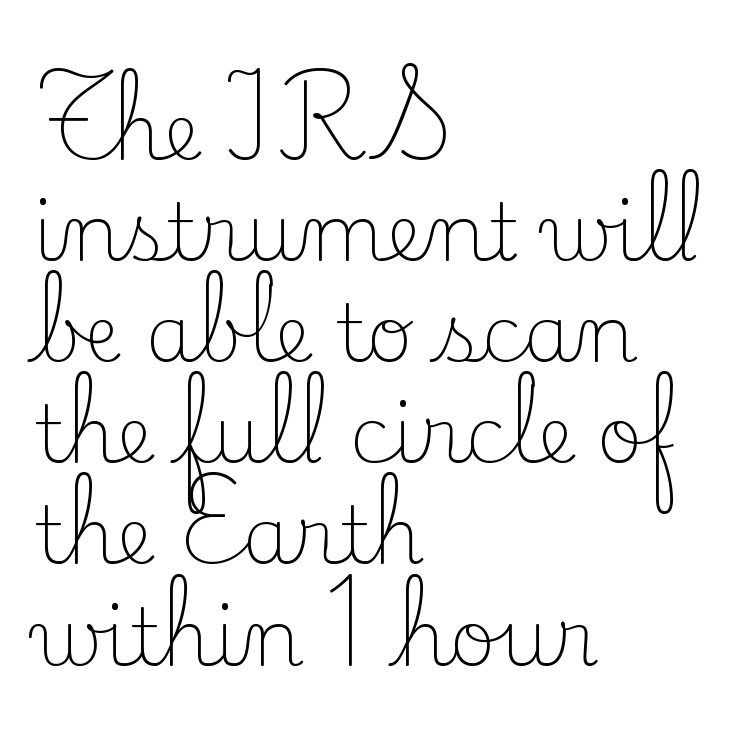
Is the letter spacing exaggerated? No — it looks like the ordinary default. Each letter keeps its own natural width here, so spacing adapts to shape. Typographically, this falls in the serif category. Descenders hang freely into open space. A typesetter would mark this as roman, not italic.
